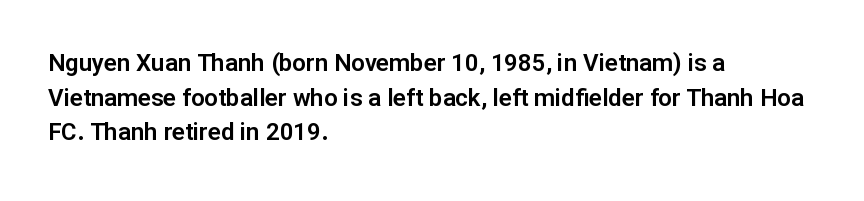
Q: Is the text italic (slanted)? A: No, it is upright.
Q: Is the text underlined? A: No.
Q: How is the paragraph aligned? A: Left-aligned.
Q: Is the spacing between letters normal or unusually wide? A: Normal.
Q: Is the spacing between lines tight, normal or loose? A: Normal.
